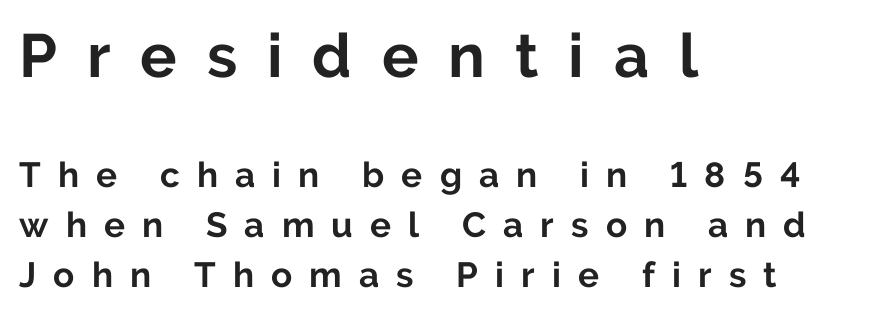
{"serif": "no", "italic": "no", "bold": "yes", "weight": "bold", "width": "normal", "stroke_contrast": "low", "x_height": "medium", "monospaced": "no", "underline": "no", "align": "left", "line_spacing": "normal", "line_spacing_ratio": 1.42, "letter_spacing": "wide", "letter_spacing_em": 0.49, "larger_block": "first", "size_ratio": 1.74, "glyph_px": 61}
